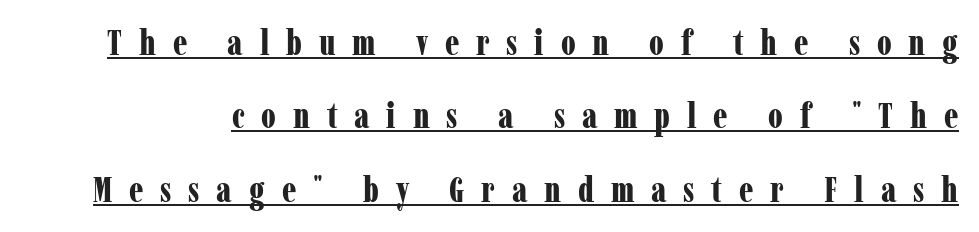
The image shows 35 px bold, condensed serif type, upright; set loose line spacing (2.1x), unusually wide letter spacing (+0.48 em), underlined; low stroke contrast and a medium x-height.
